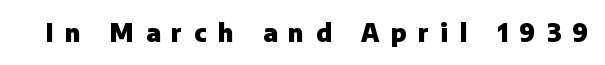
The image shows 24 px bold type, upright; set unusually wide letter spacing (+0.49 em), not underlined.
